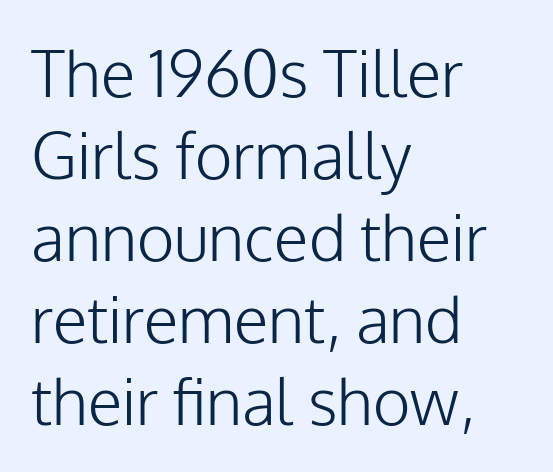
{"serif": "no", "italic": "no", "bold": "no", "weight": "light", "width": "normal", "stroke_contrast": "low", "x_height": "medium", "monospaced": "no", "underline": "no", "align": "left", "line_spacing": "normal", "line_spacing_ratio": 1.28, "letter_spacing": "normal", "letter_spacing_em": 0.0, "glyph_px": 64}
